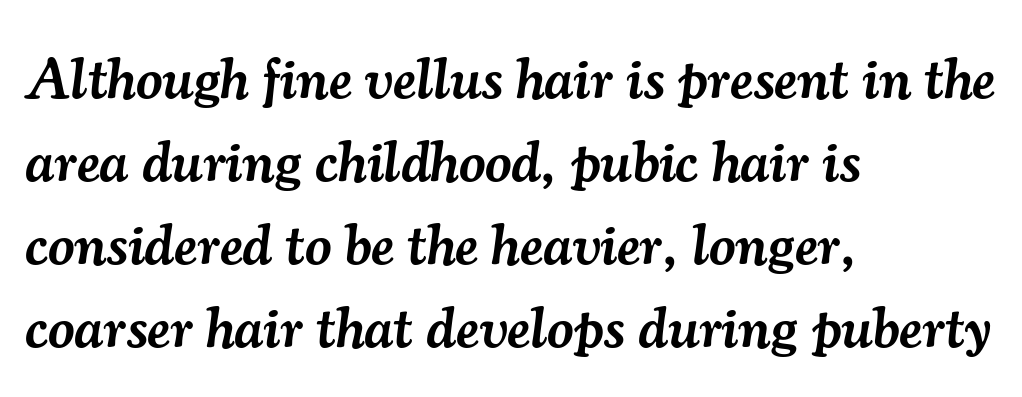
Q: Is the text bold? A: Semi-bold.
Q: Is the text italic (slanted)? A: Yes, it leans right by about 7 degrees.
Q: Is the typeface a serif or a sans-serif typeface? A: Serif.
Q: Is the text underlined? A: No.
Q: How is the paragraph aligned? A: Left-aligned.
Q: Is the spacing between letters normal or unusually wide? A: Normal.
Q: Is the spacing between lines tight, normal or loose? A: Normal.
Q: Width (condensed, normal, or wide)? A: Normal.
Q: Stroke contrast? A: Medium.
Q: x-height? A: Small.
Q: Monospaced? A: No.
